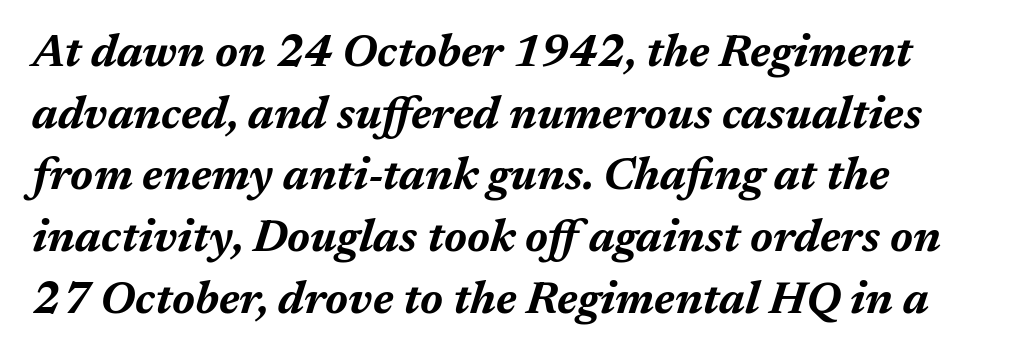
{"italic": "yes", "lean": "right", "slant_degrees": 17, "bold": "yes", "weight": "bold", "width": "normal", "stroke_contrast": "medium", "x_height": "medium", "monospaced": "no", "underline": "no", "align": "left", "line_spacing": "normal", "line_spacing_ratio": 1.37, "letter_spacing": "normal", "letter_spacing_em": 0.0, "glyph_px": 45}
